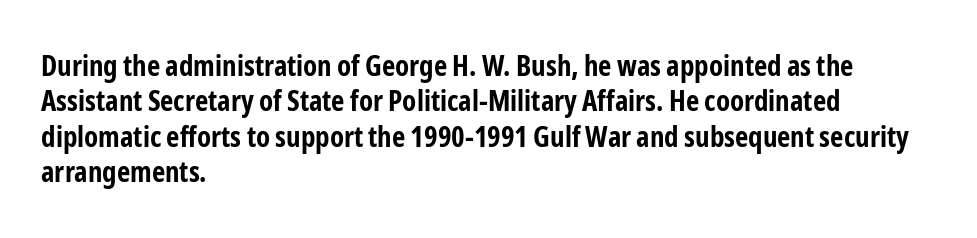
{"serif": "no", "italic": "no", "bold": "yes", "weight": "bold", "width": "condensed", "stroke_contrast": "low", "x_height": "medium", "monospaced": "no", "underline": "no", "align": "left", "line_spacing_ratio": 1.22, "letter_spacing": "normal", "letter_spacing_em": 0.0, "glyph_px": 29}
